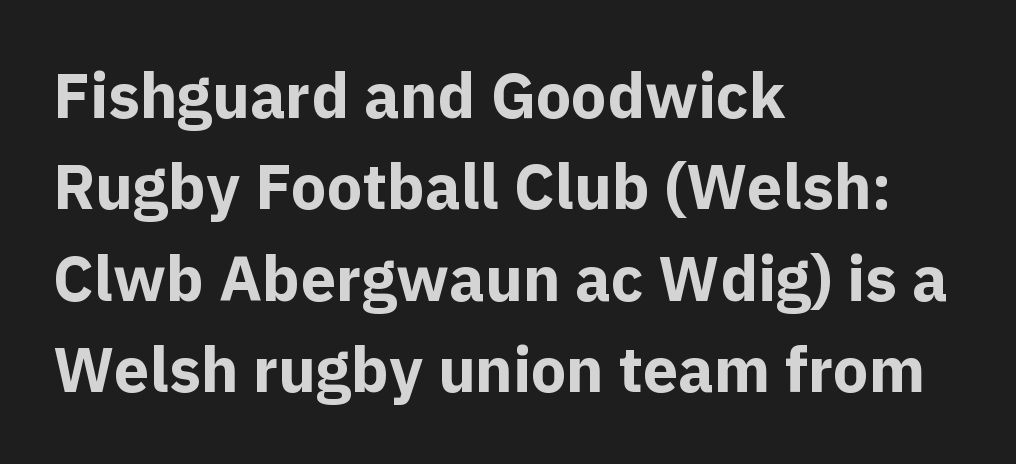
Observe the absence of serifs on each vertical stroke in this sample. Every stem runs plumb, perpendicular to the baseline. The letterforms sit shoulder to shoulder at normal distance. Look at the stroke-to-counter ratio: heavy, a bold. Does the copy run flush right? No — it runs flush left. These lines are rendered in a variable-pitch font.
